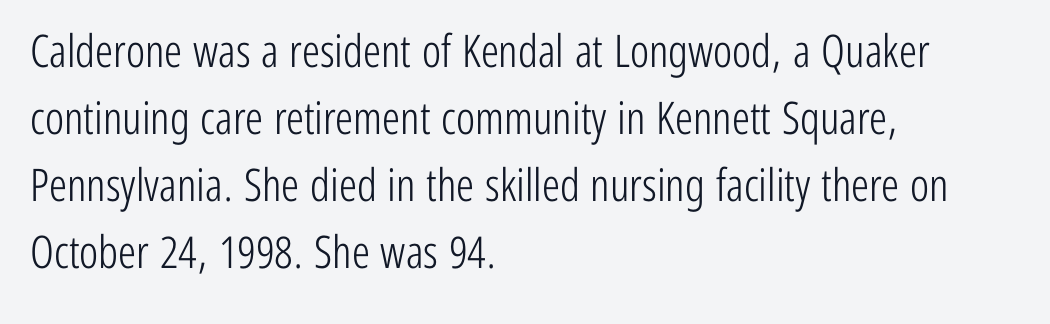
The image shows 45 px light, condensed sans-serif type, upright; set left-aligned, normal line spacing (1.49x), normal letter spacing, not underlined; low stroke contrast and a medium x-height.
